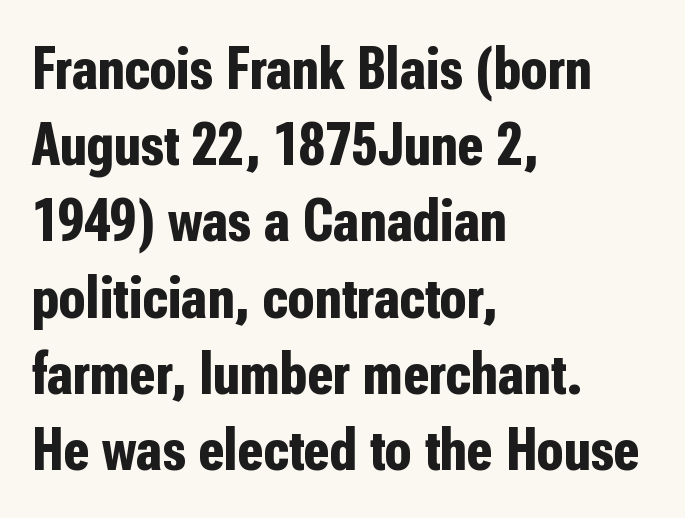
The image shows 61 px bold, condensed sans-serif type, upright; set left-aligned, normal line spacing (1.25x), normal letter spacing, not underlined; low stroke contrast and a medium x-height.
